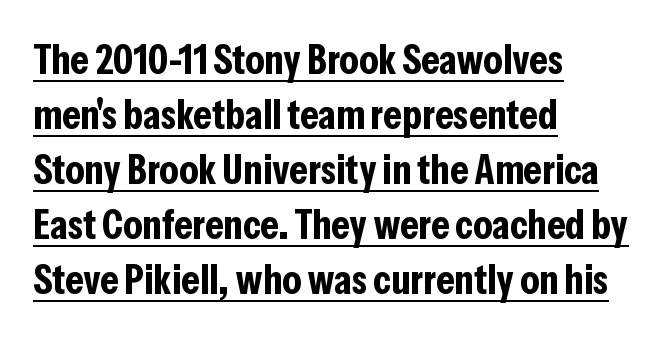
{"serif": "no", "italic": "no", "bold": "yes", "weight": "bold", "width": "condensed", "stroke_contrast": "low", "x_height": "medium", "monospaced": "no", "underline": "yes", "align": "left", "line_spacing": "normal", "line_spacing_ratio": 1.31, "letter_spacing": "normal", "letter_spacing_em": 0.0, "glyph_px": 42}
